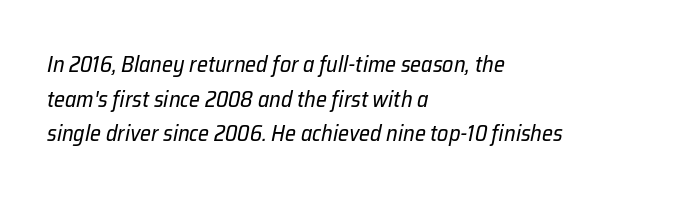
Q: Is the text bold? A: No.
Q: Is the text italic (slanted)? A: Yes, it leans right by about 12 degrees.
Q: Is the text underlined? A: No.
Q: How is the paragraph aligned? A: Left-aligned.
Q: Is the spacing between letters normal or unusually wide? A: Normal.
Q: Is the spacing between lines tight, normal or loose? A: Normal.
